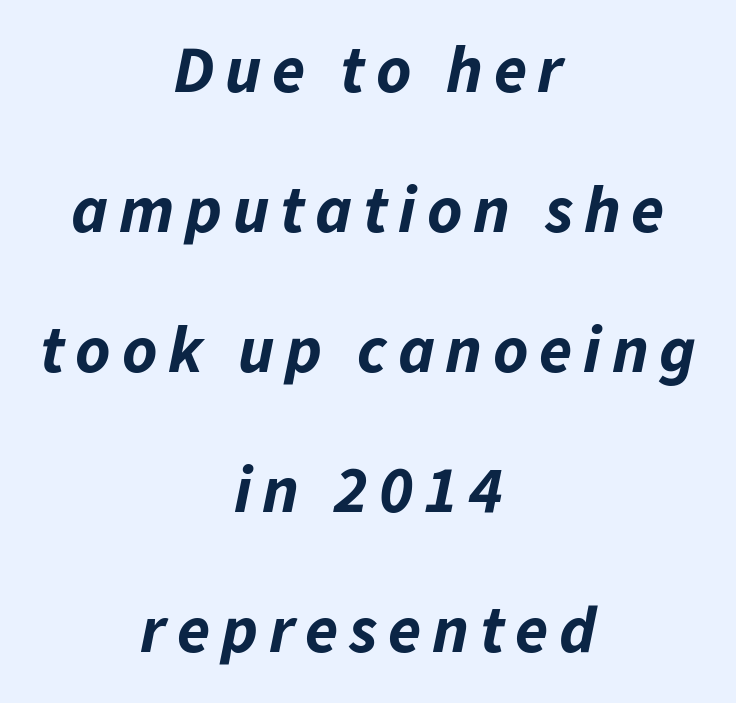
The image shows 67 px bold type, italic (leaning right); set centered, loose line spacing (2.09x), not underlined; low stroke contrast and a medium x-height.
